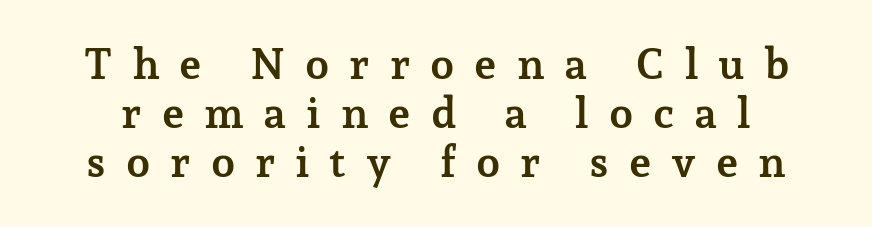
Q: Is the text bold? A: Yes.
Q: Is the text italic (slanted)? A: No, it is upright.
Q: Is the typeface a serif or a sans-serif typeface? A: Serif.
Q: Is the text underlined? A: No.
Q: Is the spacing between letters normal or unusually wide? A: Unusually wide.
Q: Is the spacing between lines tight, normal or loose? A: Tight.
Q: Width (condensed, normal, or wide)? A: Normal.
Q: Stroke contrast? A: Low.
Q: x-height? A: Medium.
Q: Monospaced? A: No.
